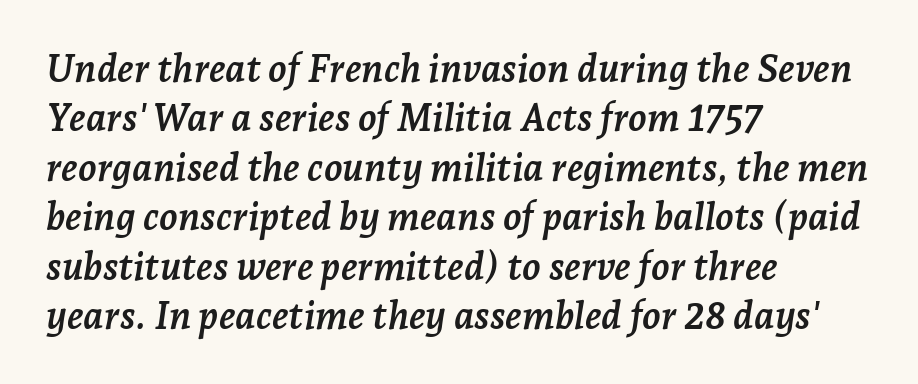
The setting favours the left margin, as ordinary paragraphs usually do. These lines are rendered in a variable-pitch font. The space beneath each line is pristine and unruled. Leading matches the norm, producing a regular column. Look at the tracking — it's just the regular setting, nothing added. As a designer I'd log this as weight 700, bold.
